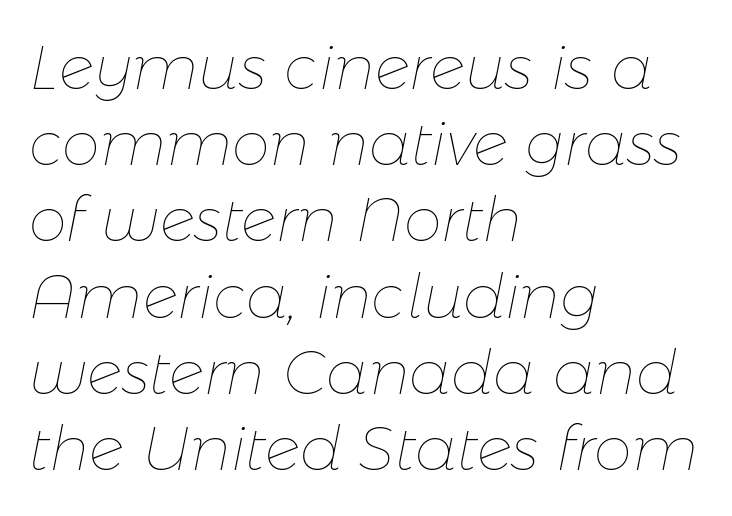
The image shows 61 px thin type, italic (leaning right); set left-aligned, normal line spacing (1.25x), normal letter spacing, not underlined; low stroke contrast and a medium x-height.
